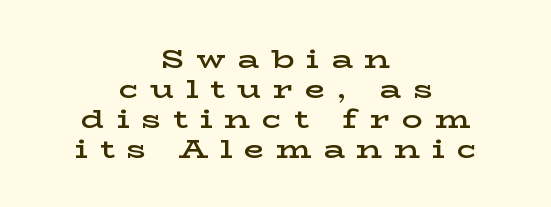
The specimen omits any rule beneath the text block's lines. The leading is snug, giving the passage a crowded texture. The characters look somewhat weighty, a semibold short of true bold. The horizontal fit of the characters is loose and conspicuously gappy. The lines in this sample share a center point and differ in where they start and stop.
